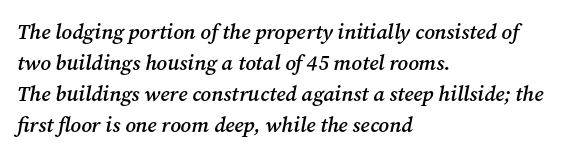
The image shows 21 px text type, italic (leaning right); set left-aligned, normal line spacing (1.47x), normal letter spacing, not underlined.
